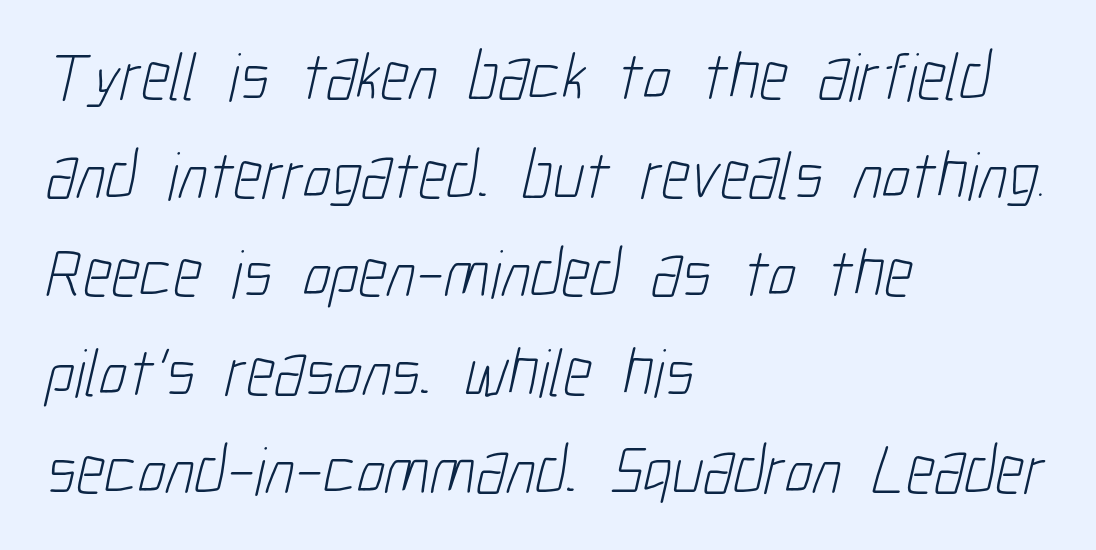
The image shows 68 px light, condensed sans-serif type; set left-aligned, normal line spacing (1.45x), normal letter spacing, not underlined; low stroke contrast and a medium x-height.
